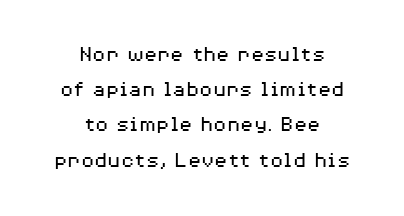
Q: Is the text bold? A: No.
Q: Is the text italic (slanted)? A: No, it is upright.
Q: Is the text underlined? A: No.
Q: How is the paragraph aligned? A: Centered.
Q: Is the spacing between letters normal or unusually wide? A: Normal.
Q: Is the spacing between lines tight, normal or loose? A: Normal.
